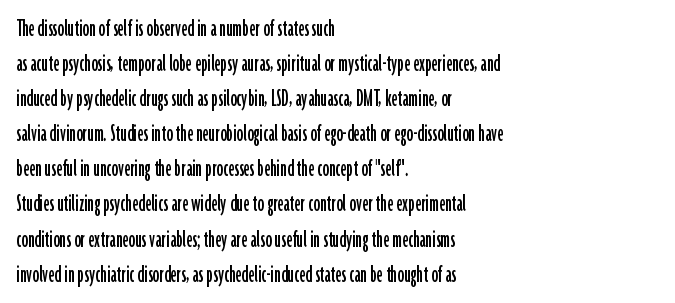
Upright lettering throughout. A classic flush-left, rag-right setting is used for this passage. Underlining? Definitely not there. The passage shown stacks its lines at a standard gap. The letterforms sit shoulder to shoulder at normal distance.
